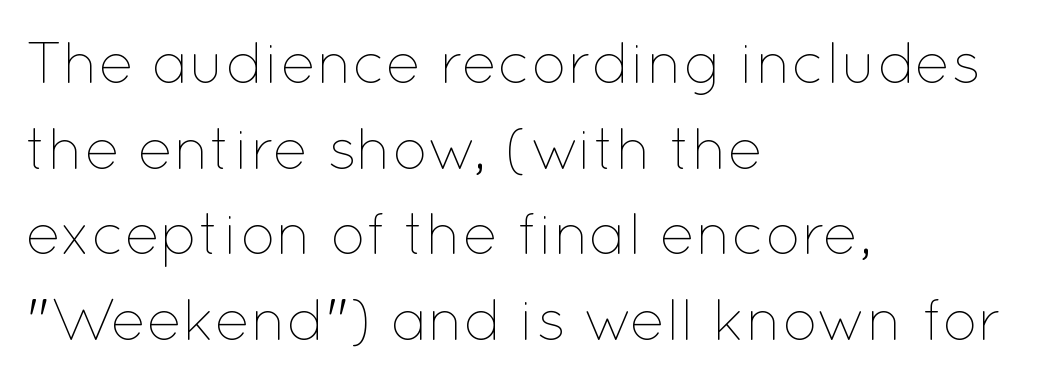
Baseline-to-baseline distance is the conventional proportion of letter height. There is no visible air inserted between adjacent glyphs. Honestly, there is no underline to notice here at all. The typesetter chose a ragged-right arrangement here. Posture: straight, roman, zero tilt.
